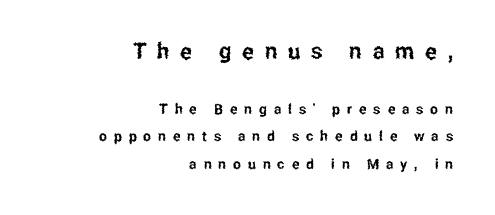
Q: Is the text italic (slanted)? A: No, it is upright.
Q: Is the text underlined? A: No.
Q: How is the paragraph aligned? A: Right-aligned.
Q: Is the spacing between letters normal or unusually wide? A: Unusually wide.
Q: Is the spacing between lines tight, normal or loose? A: Loose.
Q: Which block of text is set in a larger size, the first (top) or the second (bottom)? A: The first (top) one.
